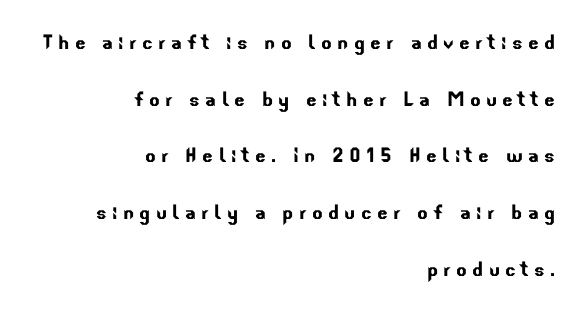
{"underline": "no", "align": "right", "line_spacing": "loose", "line_spacing_ratio": 2.27, "letter_spacing": "wide", "letter_spacing_em": 0.21, "glyph_px": 25}
